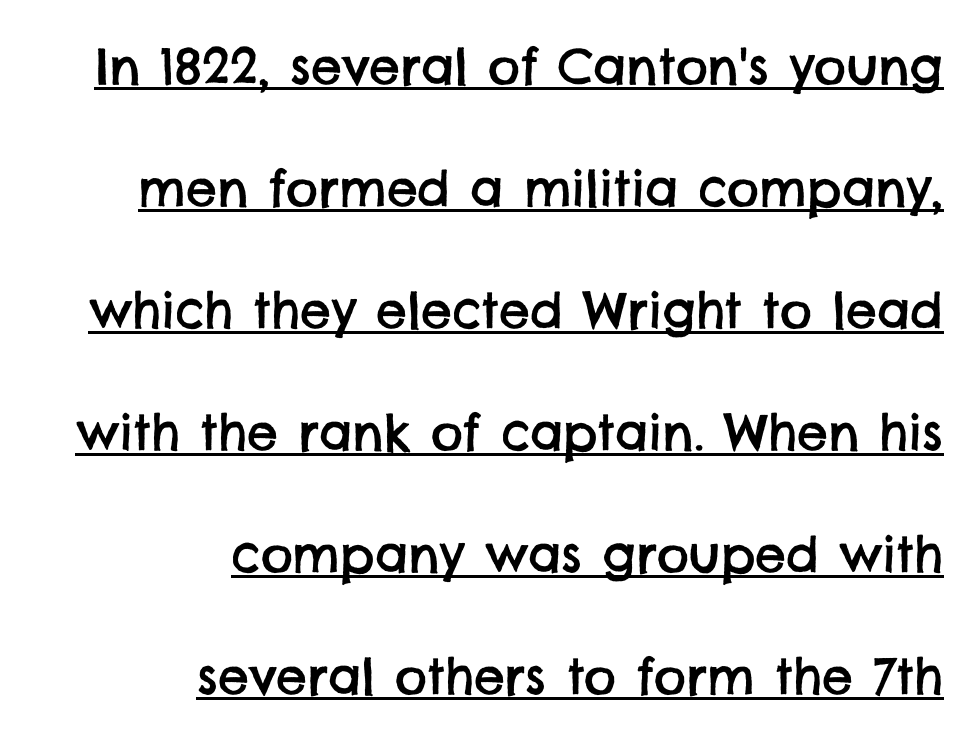
The image shows 49 px sans-serif type; set right-aligned, loose line spacing (2.49x), normal letter spacing, underlined; low stroke contrast and a large x-height.
